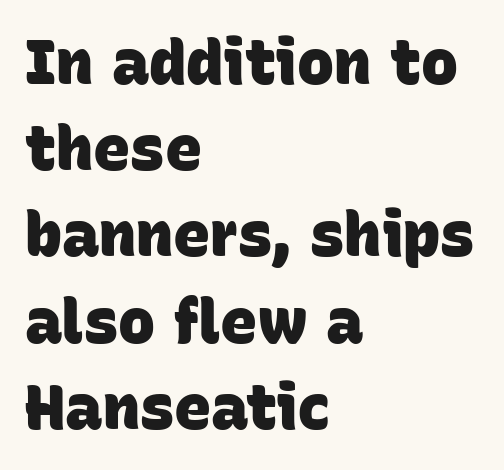
Q: Is the text bold? A: Yes.
Q: Is the typeface a serif or a sans-serif typeface? A: Sans-serif.
Q: Is the text underlined? A: No.
Q: How is the paragraph aligned? A: Left-aligned.
Q: Is the spacing between letters normal or unusually wide? A: Normal.
Q: Is the spacing between lines tight, normal or loose? A: Normal.
Q: Width (condensed, normal, or wide)? A: Normal.
Q: Stroke contrast? A: Low.
Q: x-height? A: Large.
Q: Monospaced? A: No.
